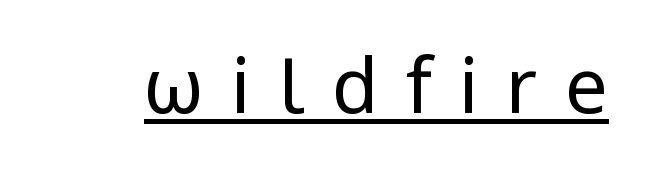
Q: Is the text bold? A: No.
Q: Is the text italic (slanted)? A: No, it is upright.
Q: Is the typeface a serif or a sans-serif typeface? A: Sans-serif.
Q: Is the text underlined? A: Yes.
Q: Is the spacing between letters normal or unusually wide? A: Unusually wide.
Q: Width (condensed, normal, or wide)? A: Normal.
Q: Stroke contrast? A: Low.
Q: x-height? A: Medium.
Q: Monospaced? A: No.
